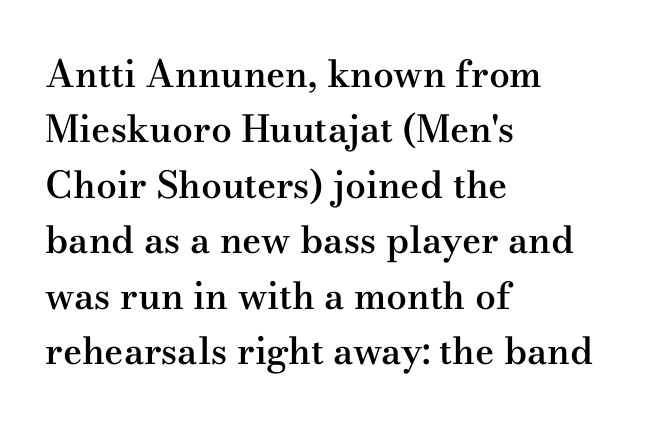
{"serif": "yes", "italic": "no", "bold": "semi", "weight": "semibold", "width": "wide", "stroke_contrast": "medium", "x_height": "small", "monospaced": "no", "underline": "no", "align": "left", "line_spacing": "normal", "line_spacing_ratio": 1.5, "letter_spacing": "normal", "letter_spacing_em": 0.0, "glyph_px": 37}
